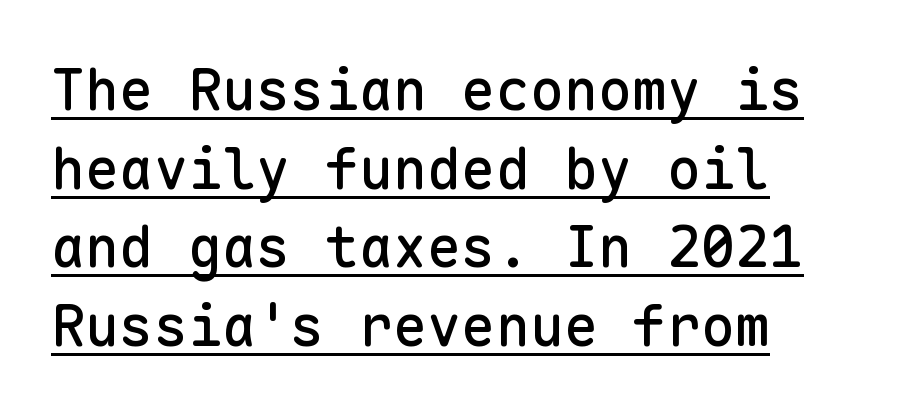
Q: Is the text italic (slanted)? A: No, it is upright.
Q: Is the typeface a serif or a sans-serif typeface? A: Sans-serif.
Q: Is the text underlined? A: Yes.
Q: Is the spacing between letters normal or unusually wide? A: Normal.
Q: Is the spacing between lines tight, normal or loose? A: Normal.
Q: Width (condensed, normal, or wide)? A: Normal.
Q: Stroke contrast? A: Low.
Q: x-height? A: Medium.
Q: Monospaced? A: Yes.
